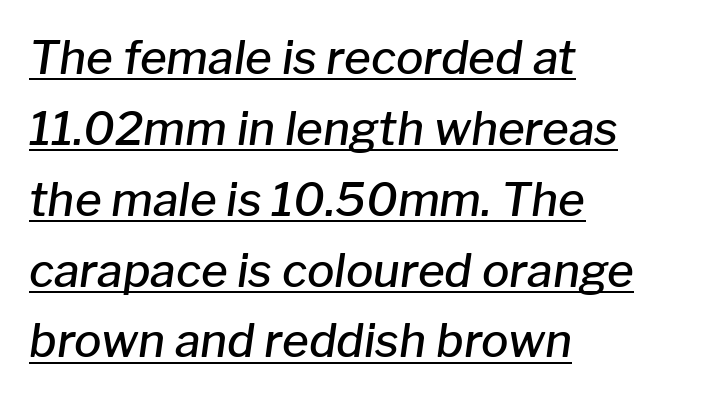
The image shows 46 px semibold type, italic (leaning right); set left-aligned, normal line spacing (1.54x), normal letter spacing, underlined; low stroke contrast and a medium x-height.
